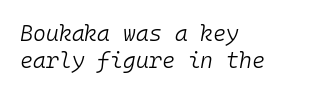
The image shows 22 px text type, italic (leaning right); set left-aligned, normal line spacing (1.25x), normal letter spacing, not underlined.
